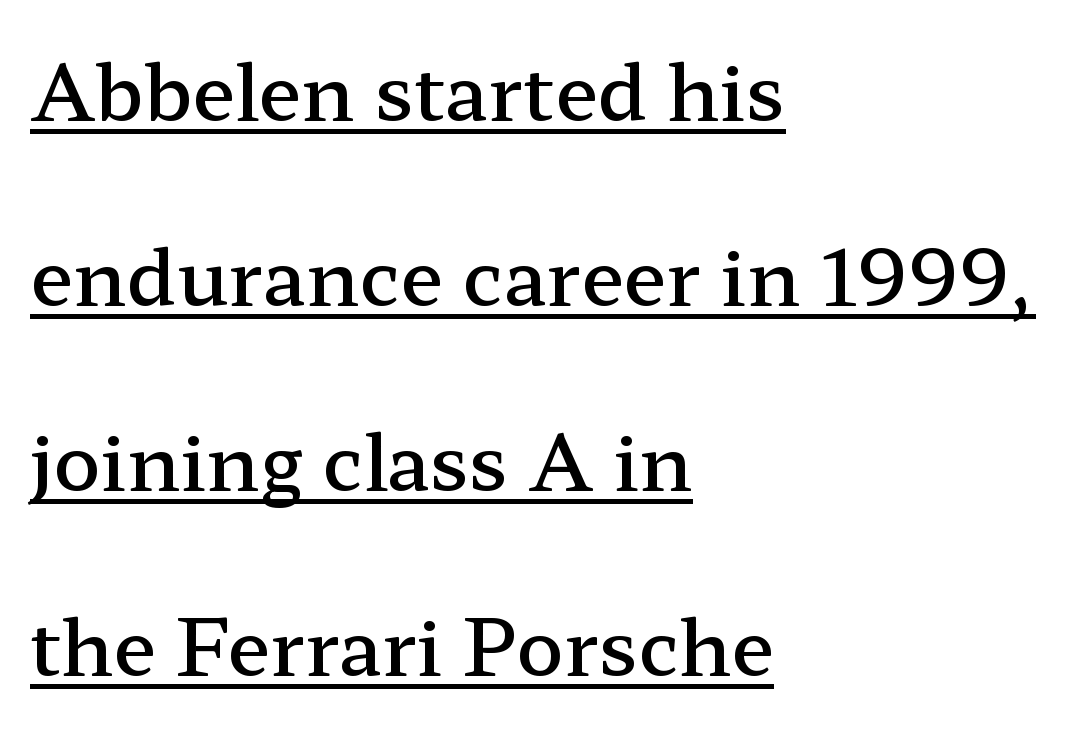
{"serif": "yes", "italic": "no", "bold": "semi", "weight": "semibold", "width": "wide", "stroke_contrast": "low", "x_height": "medium", "monospaced": "no", "underline": "yes", "align": "left", "line_spacing": "loose", "line_spacing_ratio": 2.37, "letter_spacing": "normal", "letter_spacing_em": 0.0, "glyph_px": 78}
